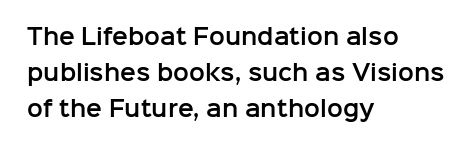
{"italic": "no", "underline": "no", "align": "left", "line_spacing_ratio": 1.72, "letter_spacing": "normal", "letter_spacing_em": 0.0, "glyph_px": 21}
